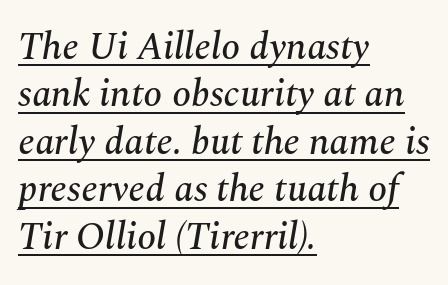
Each letter keeps its own natural width here, so spacing adapts to shape. Honestly, the letter spacing is just normal — you wouldn't notice it. Yep, that's italic — everything's leaning. The lines in this sample share a left origin and differ only in where they stop. Small tapered or slab feet sit at the stroke ends, so this counts as serif. Emphasis is given by a line drawn under the lettering.
